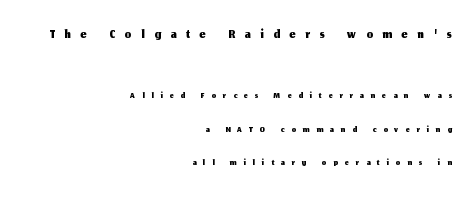
Characters remain perfectly vertical along every line. What's the leading like? Stretched, with rows far apart. The ragged edge is on the left, which tells us the setting is flush right. Is the lower block the larger one? No — the upper block carries the bigger type.
